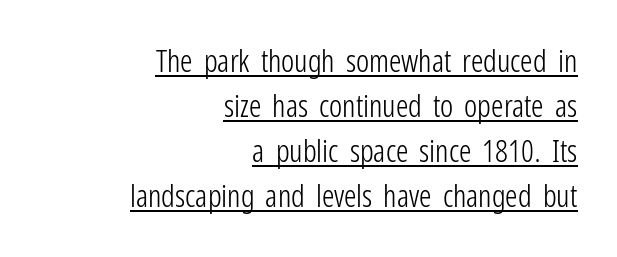
{"serif": "no", "italic": "no", "bold": "no", "weight": "light", "width": "condensed", "stroke_contrast": "low", "x_height": "medium", "monospaced": "no", "underline": "yes", "align": "right", "line_spacing": "normal", "line_spacing_ratio": 1.45, "letter_spacing": "normal", "letter_spacing_em": 0.0, "glyph_px": 31}
